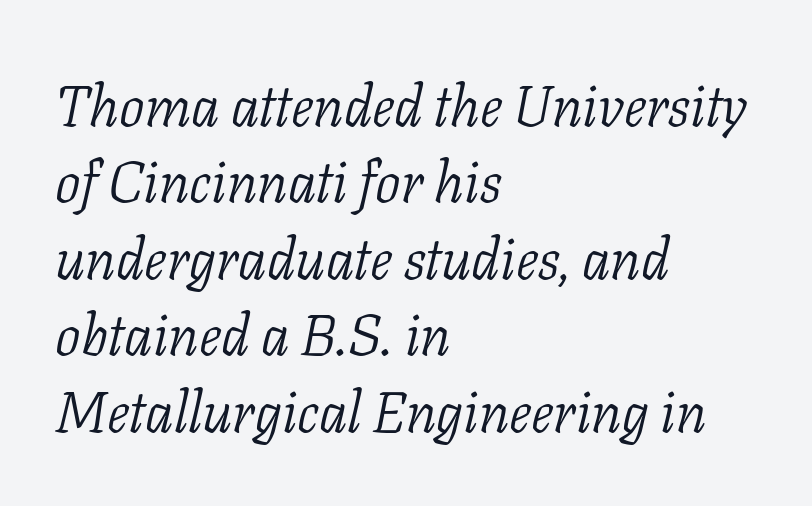
{"serif": "yes", "italic": "yes", "lean": "right", "slant_degrees": 11, "bold": "no", "weight": "light", "width": "normal", "stroke_contrast": "low", "x_height": "medium", "monospaced": "no", "underline": "no", "align": "left", "line_spacing": "normal", "line_spacing_ratio": 1.34, "letter_spacing": "normal", "letter_spacing_em": 0.0, "glyph_px": 57}
